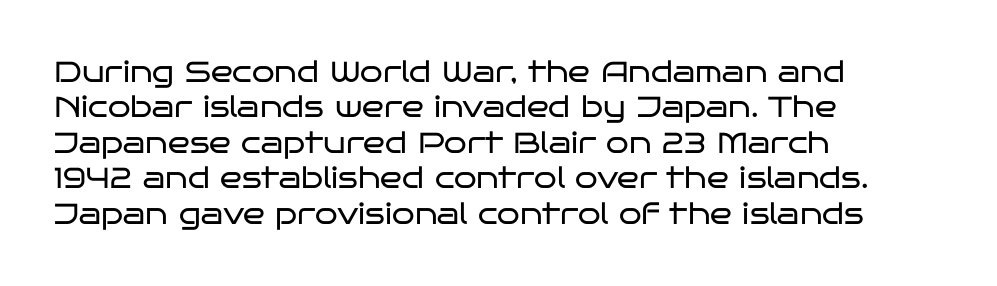
The image shows 29 px regular-weight, wide sans-serif type, upright; set left-aligned, line spacing 1.22x, normal letter spacing, not underlined; low stroke contrast and a large x-height.
